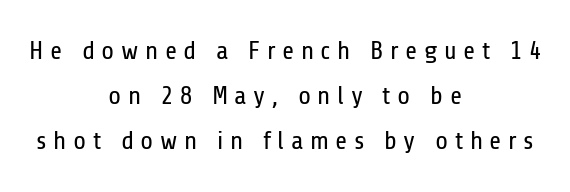
Both edges are ragged and mirror each other, which tells us the setting is centered. No heavy texture on the line: the type isn't bold. Every stem runs plumb, perpendicular to the baseline. The gap between lines stays unmarked. Someone cranked the tracking dial way up on this one.
